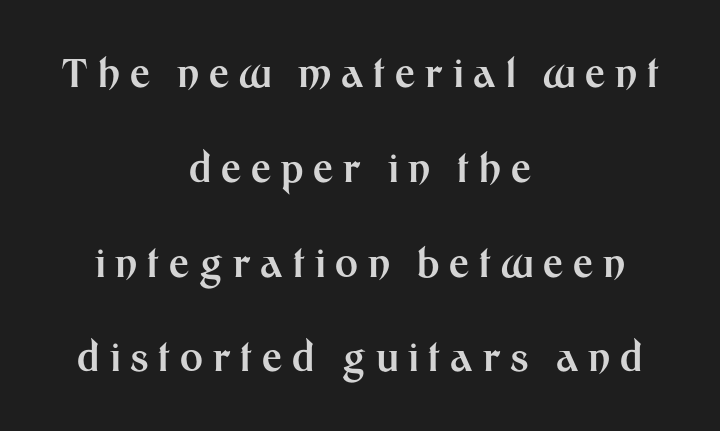
Q: Is the text bold? A: Yes.
Q: Is the text italic (slanted)? A: No, it is upright.
Q: Is the typeface a serif or a sans-serif typeface? A: Sans-serif.
Q: Is the text underlined? A: No.
Q: How is the paragraph aligned? A: Centered.
Q: Is the spacing between letters normal or unusually wide? A: Unusually wide.
Q: Is the spacing between lines tight, normal or loose? A: Loose.
Q: Width (condensed, normal, or wide)? A: Normal.
Q: Stroke contrast? A: Medium.
Q: x-height? A: Medium.
Q: Monospaced? A: No.
